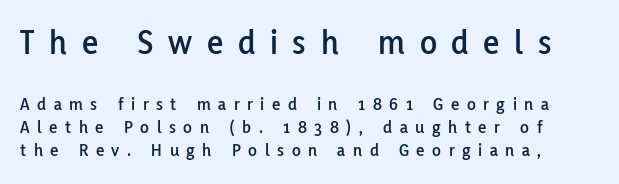
{"serif": "no", "italic": "no", "width": "normal", "stroke_contrast": "low", "x_height": "medium", "monospaced": "no", "underline": "no", "align": "left", "line_spacing": "normal", "line_spacing_ratio": 1.27, "letter_spacing": "wide", "letter_spacing_em": 0.42, "larger_block": "first", "size_ratio": 1.94, "glyph_px": 35}
